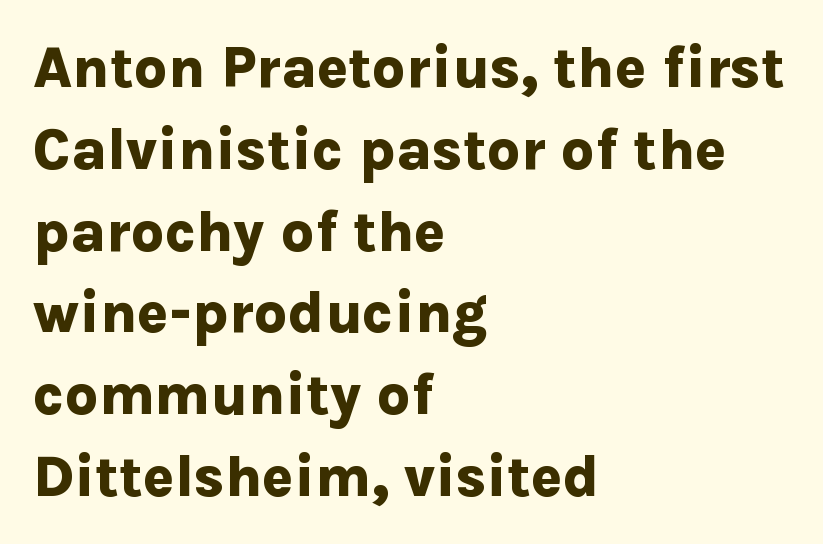
These lines sit exactly where default settings would place them. Letter spacing: default. A typesetter would mark this as roman, not italic. Bare-footed words on every line. The face used here is proportionally spaced, like ordinary book or web type.
